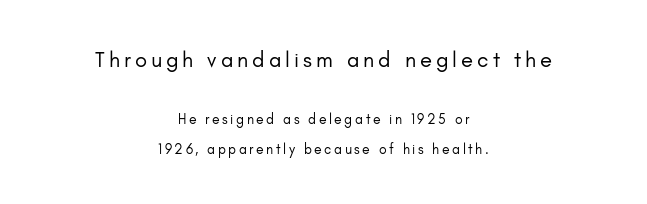
The image shows 22 px text type, upright; set centered, loose line spacing (2.12x), not underlined; the first (top) block is 1.57x larger.
